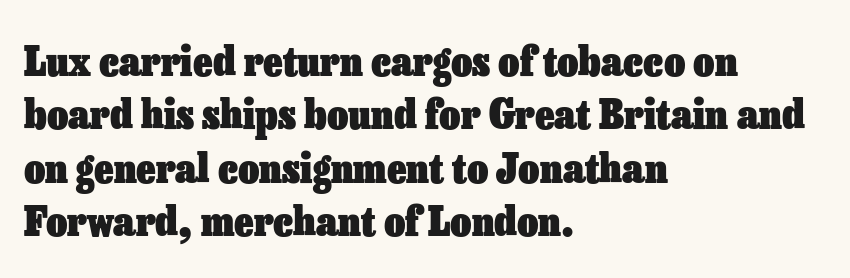
{"italic": "no", "bold": "yes", "weight": "heavy", "width": "normal", "stroke_contrast": "low", "x_height": "medium", "monospaced": "no", "underline": "no", "align": "left", "line_spacing": "normal", "line_spacing_ratio": 1.3, "letter_spacing": "normal", "letter_spacing_em": 0.0, "glyph_px": 41}
